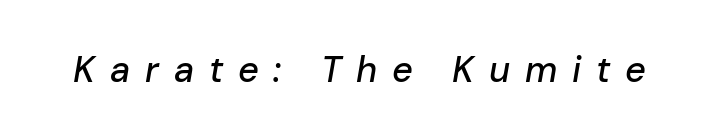
The image shows 36 px text type, italic (leaning right); set unusually wide letter spacing (+0.41 em), not underlined; low stroke contrast and a medium x-height.
